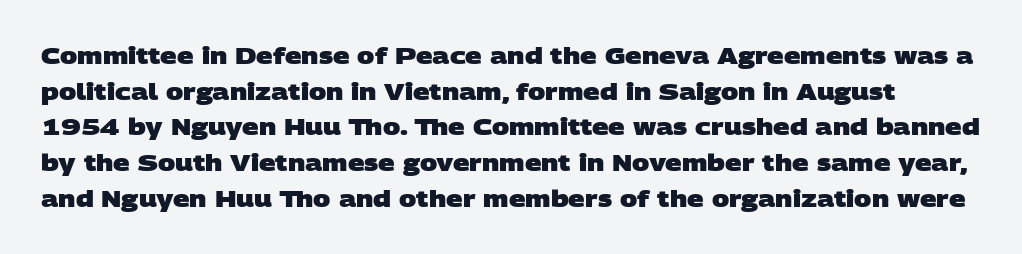
{"bold": "yes", "underline": "no", "line_spacing": "normal", "line_spacing_ratio": 1.55, "letter_spacing": "normal", "letter_spacing_em": 0.0, "glyph_px": 23}
